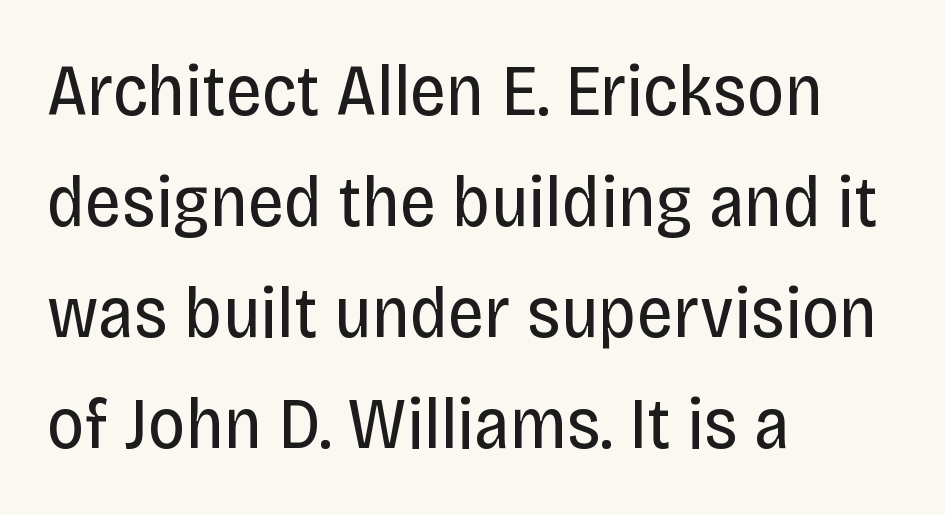
{"serif": "no", "italic": "no", "bold": "no", "weight": "regular", "width": "condensed", "stroke_contrast": "low", "x_height": "large", "monospaced": "no", "underline": "no", "align": "left", "line_spacing": "normal", "line_spacing_ratio": 1.52, "letter_spacing": "normal", "letter_spacing_em": 0.0, "glyph_px": 73}
